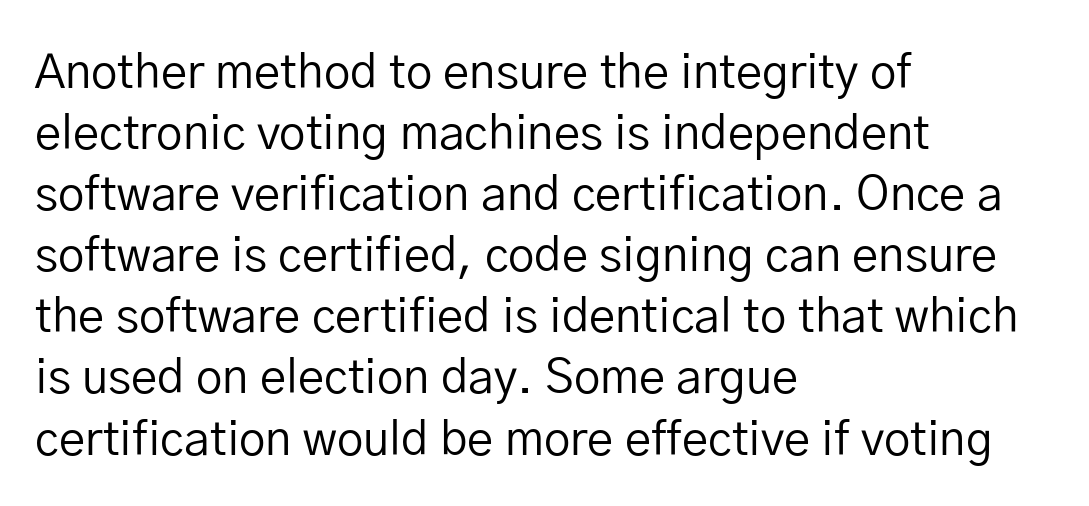
Every row of glyphs begins at an identical x-position on the left. The passage shown is typeset with a sans-serif family. Do the letters lean? They stand straight. Rows of type keep a routine distance in the vertical direction. Glance below the letters and you will spot only blank space. Compared with a typical body face, this is equally light or lighter still.
